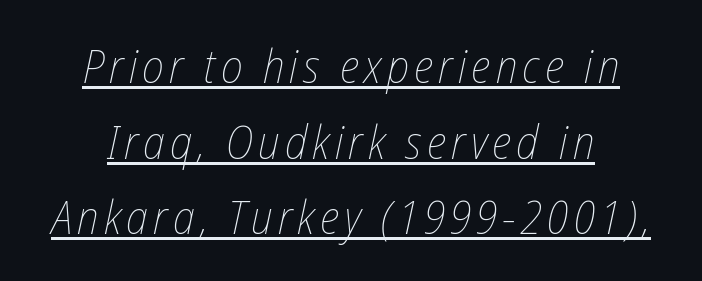
Q: Is the text bold? A: No.
Q: Is the text italic (slanted)? A: Yes, it leans right by about 12 degrees.
Q: Is the text underlined? A: Yes.
Q: How is the paragraph aligned? A: Centered.
Q: Is the spacing between lines tight, normal or loose? A: Normal.
Q: Width (condensed, normal, or wide)? A: Condensed.
Q: Stroke contrast? A: Low.
Q: x-height? A: Medium.
Q: Monospaced? A: No.
